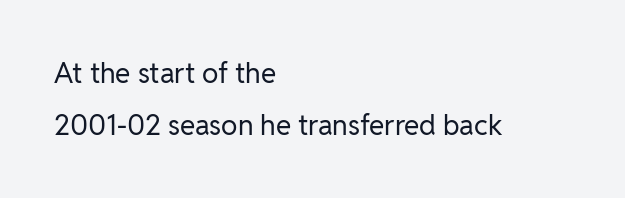
The image shows 28 px regular-weight sans-serif type, upright; set left-aligned, line spacing 1.85x, normal letter spacing, not underlined; low stroke contrast and a medium x-height.
